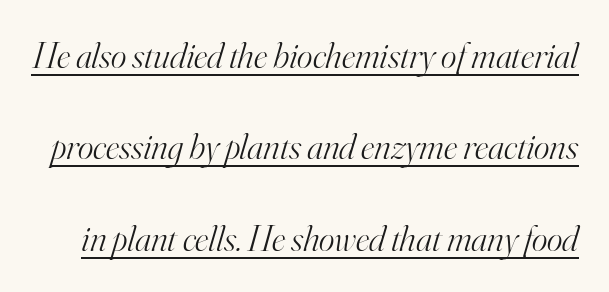
The image shows 37 px light serif type, italic (leaning right); set loose line spacing (2.47x), normal letter spacing, underlined; high stroke contrast and a small x-height.
